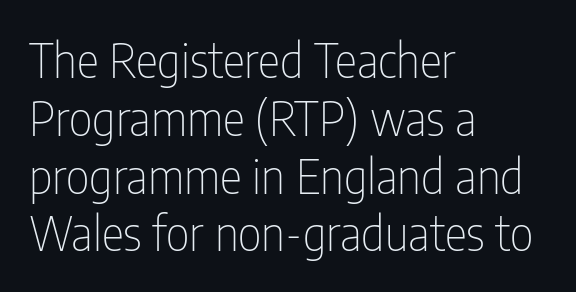
Q: Is the text bold? A: No.
Q: Is the text italic (slanted)? A: No, it is upright.
Q: Is the typeface a serif or a sans-serif typeface? A: Sans-serif.
Q: Is the text underlined? A: No.
Q: How is the paragraph aligned? A: Left-aligned.
Q: Is the spacing between letters normal or unusually wide? A: Normal.
Q: Width (condensed, normal, or wide)? A: Condensed.
Q: Stroke contrast? A: Low.
Q: x-height? A: Medium.
Q: Monospaced? A: No.
